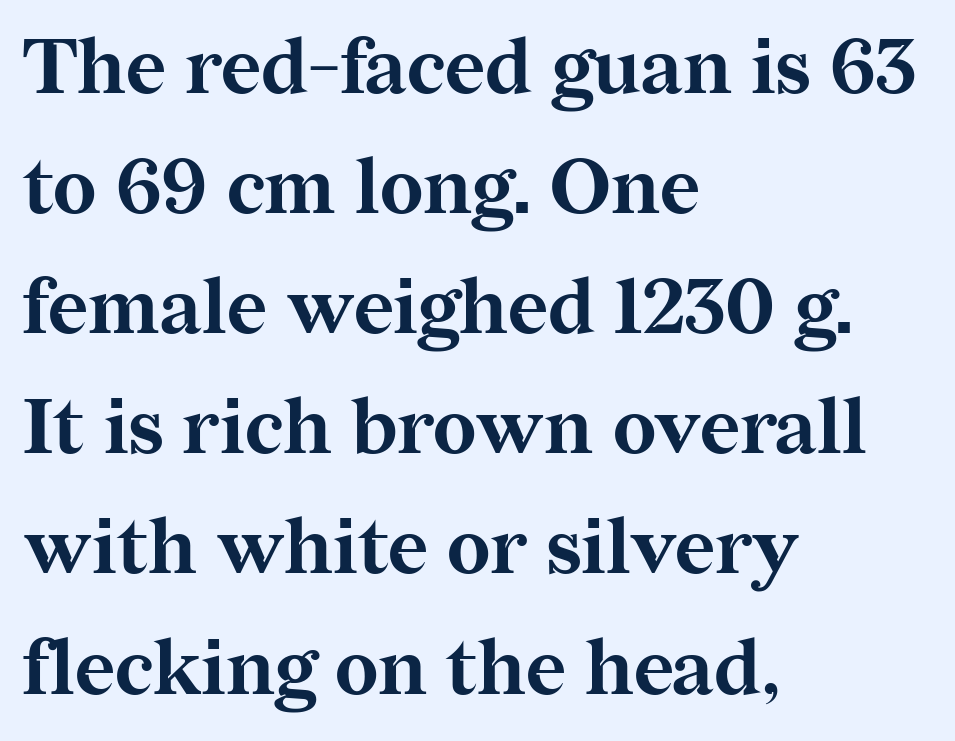
The image shows 77 px bold serif type, upright; set left-aligned, normal line spacing (1.56x), normal letter spacing, not underlined; medium stroke contrast and a medium x-height.
